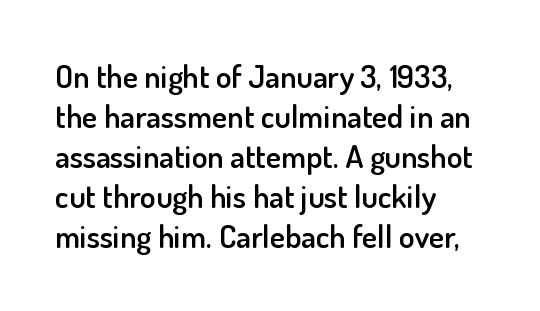
Upright lettering throughout. Stroke thickness is moderately raised; the sample reads as semibold. The rendering anchors every line to the left-hand side. Tracking here is standard; glyphs follow each other at the usual distance. The foot of each line stays bare and open. These lines are rendered in a variable-pitch font.
